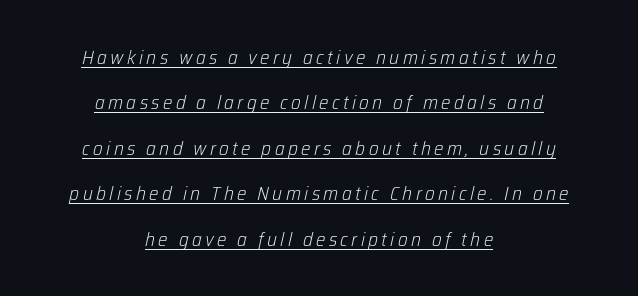
Q: Is the text bold? A: No.
Q: Is the text italic (slanted)? A: Yes, it leans right by about 12 degrees.
Q: Is the text underlined? A: Yes.
Q: How is the paragraph aligned? A: Centered.
Q: Is the spacing between lines tight, normal or loose? A: Loose.
